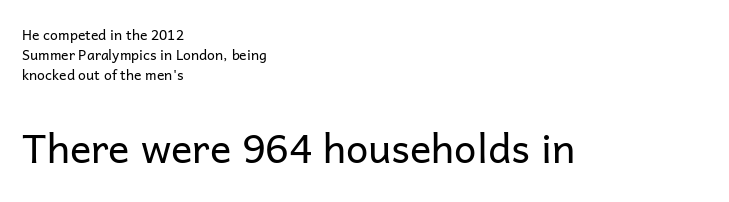
{"serif": "no", "italic": "no", "bold": "no", "weight": "regular", "width": "normal", "stroke_contrast": "low", "x_height": "medium", "monospaced": "no", "underline": "no", "align": "left", "line_spacing": "normal", "line_spacing_ratio": 1.43, "letter_spacing": "normal", "letter_spacing_em": 0.0, "larger_block": "second", "size_ratio": 2.86, "glyph_px": 40}
